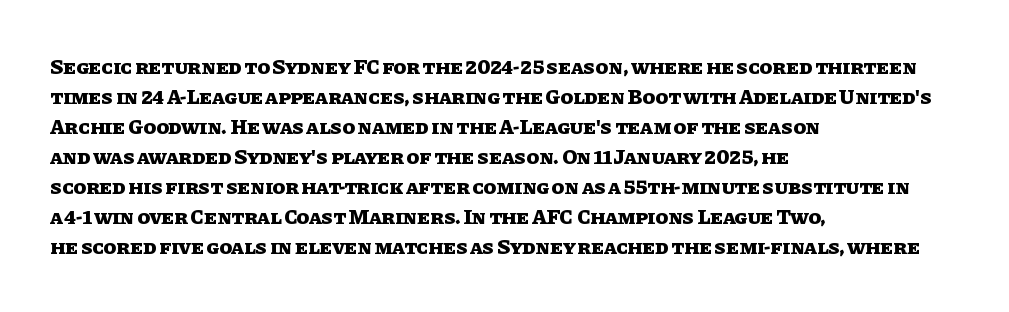
The image shows 21 px bold type, upright; set left-aligned, normal line spacing (1.43x), normal letter spacing, not underlined.
